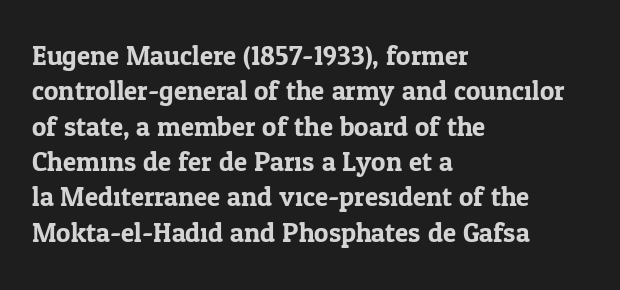
The image shows 27 px text type, upright; set left-aligned, normal line spacing (1.31x), normal letter spacing, not underlined.
